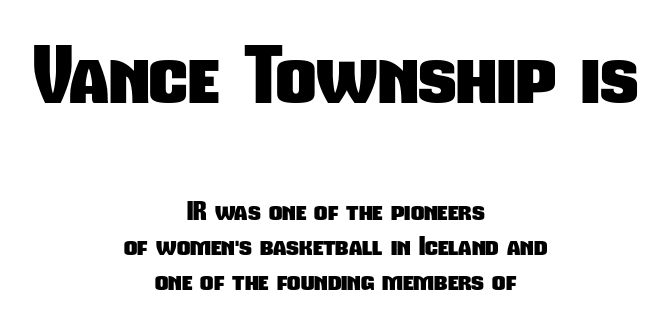
{"serif": "no", "bold": "yes", "weight": "heavy", "width": "condensed", "stroke_contrast": "low", "x_height": "medium", "monospaced": "no", "underline": "no", "align": "center", "line_spacing": "normal", "line_spacing_ratio": 1.35, "letter_spacing": "normal", "letter_spacing_em": 0.0, "larger_block": "first", "size_ratio": 3.0, "glyph_px": 78}
